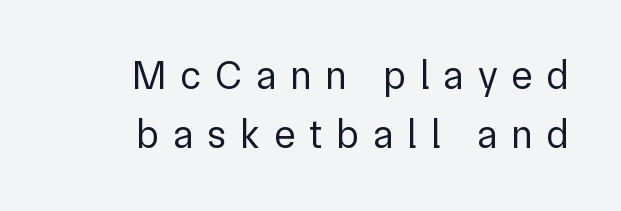
{"serif": "no", "italic": "no", "bold": "no", "weight": "regular", "width": "normal", "stroke_contrast": "low", "x_height": "medium", "monospaced": "no", "underline": "no", "align": "right", "line_spacing": "normal", "line_spacing_ratio": 1.48, "letter_spacing": "wide", "letter_spacing_em": 0.35, "glyph_px": 40}
